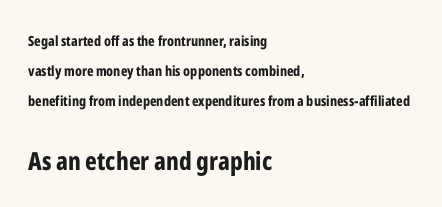
Weight check: bold — yes, fully. The font's upright variant was chosen for this text. This sample uses plain, unmodified letter spacing. Visually, the bottom section dominates because its glyphs are scaled up.
